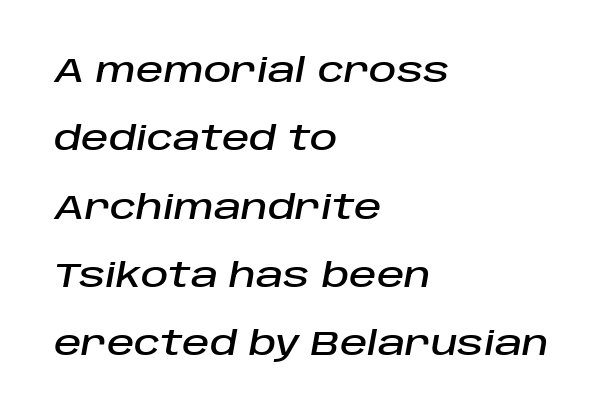
Q: Is the text italic (slanted)? A: Yes, it leans right by about 10 degrees.
Q: Is the text underlined? A: No.
Q: How is the paragraph aligned? A: Left-aligned.
Q: Is the spacing between letters normal or unusually wide? A: Normal.
Q: Is the spacing between lines tight, normal or loose? A: Loose.
Q: Width (condensed, normal, or wide)? A: Normal.
Q: Stroke contrast? A: Low.
Q: x-height? A: Large.
Q: Monospaced? A: No.
